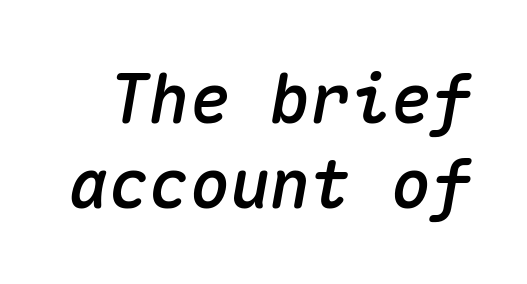
Standard letterfit; no display-style spreading of the glyphs. Leading matches the norm, producing a regular column. Would a proofreader flag this as italicized? Yes. Honestly, there is no underline to notice here at all. A typesetter would call this monospace, since all characters share one set width.
